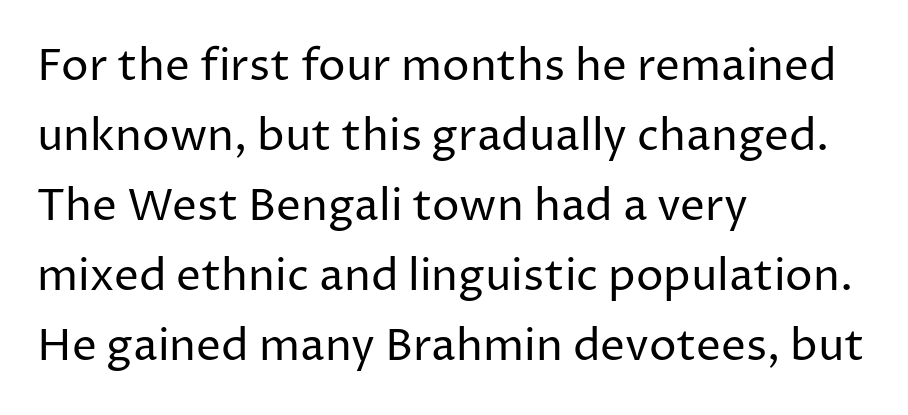
{"serif": "no", "italic": "no", "bold": "no", "weight": "regular", "width": "normal", "stroke_contrast": "low", "x_height": "medium", "monospaced": "no", "underline": "no", "align": "left", "line_spacing": "normal", "line_spacing_ratio": 1.59, "letter_spacing": "normal", "letter_spacing_em": 0.0, "glyph_px": 44}
